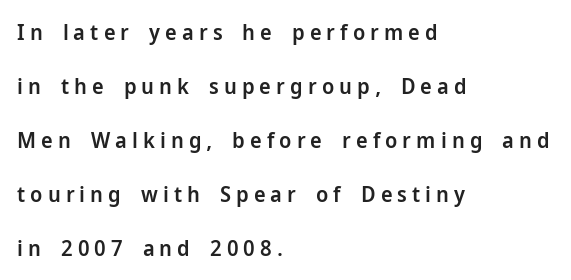
{"italic": "no", "bold": "semi", "underline": "no", "align": "left", "line_spacing": "loose", "line_spacing_ratio": 2.45, "letter_spacing": "wide", "letter_spacing_em": 0.23, "glyph_px": 22}
